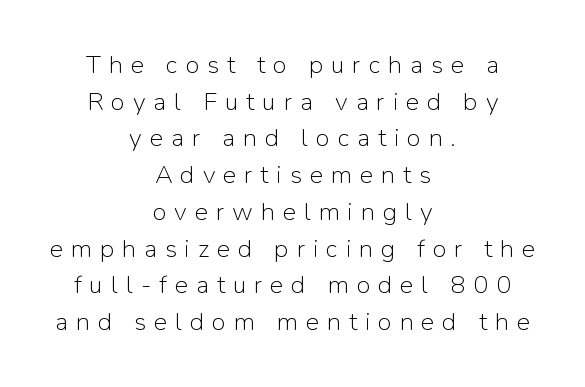
The rendering uses a moderate line-height, typical for paragraphs. Tracking value appears strongly positive — letters spread wide. The font is comparable to plain body text, perhaps lighter. Leftover space on each line is divided equally before and after the words.
